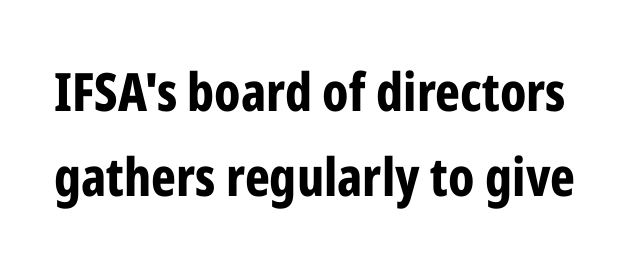
Q: Is the text bold? A: Yes.
Q: Is the text italic (slanted)? A: No, it is upright.
Q: Is the typeface a serif or a sans-serif typeface? A: Sans-serif.
Q: Is the text underlined? A: No.
Q: Is the spacing between letters normal or unusually wide? A: Normal.
Q: Is the spacing between lines tight, normal or loose? A: Normal.
Q: Width (condensed, normal, or wide)? A: Condensed.
Q: Stroke contrast? A: Low.
Q: x-height? A: Medium.
Q: Monospaced? A: No.
